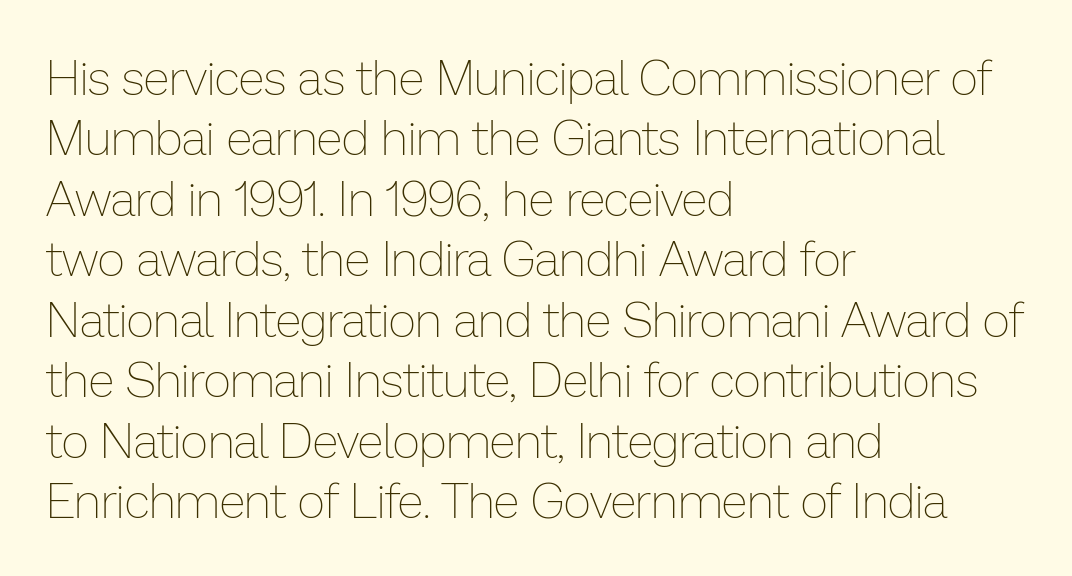
Q: Is the text bold? A: No.
Q: Is the text italic (slanted)? A: No, it is upright.
Q: Is the text underlined? A: No.
Q: How is the paragraph aligned? A: Left-aligned.
Q: Is the spacing between letters normal or unusually wide? A: Normal.
Q: Is the spacing between lines tight, normal or loose? A: Normal.
Q: Width (condensed, normal, or wide)? A: Normal.
Q: Stroke contrast? A: Low.
Q: x-height? A: Medium.
Q: Monospaced? A: No.
